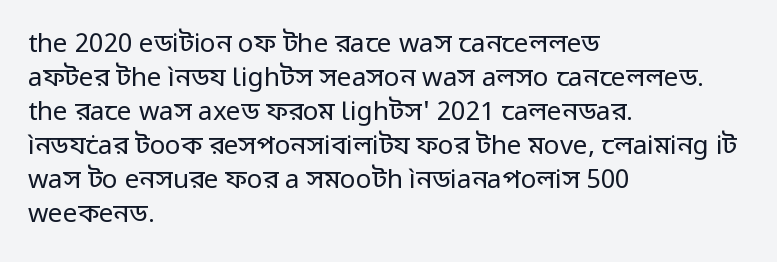
Q: Is the text bold? A: No.
Q: Is the text italic (slanted)? A: No, it is upright.
Q: Is the text underlined? A: No.
Q: How is the paragraph aligned? A: Left-aligned.
Q: Is the spacing between letters normal or unusually wide? A: Normal.
Q: Is the spacing between lines tight, normal or loose? A: Normal.
